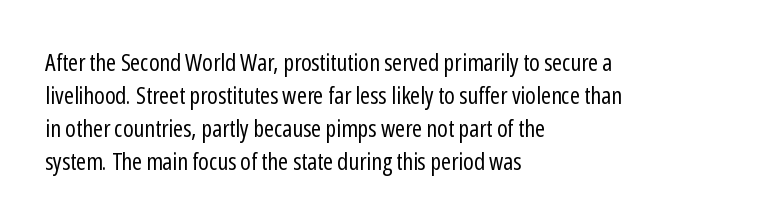
Q: Is the text bold? A: No.
Q: Is the text italic (slanted)? A: No, it is upright.
Q: Is the text underlined? A: No.
Q: How is the paragraph aligned? A: Left-aligned.
Q: Is the spacing between letters normal or unusually wide? A: Normal.
Q: Is the spacing between lines tight, normal or loose? A: Normal.
